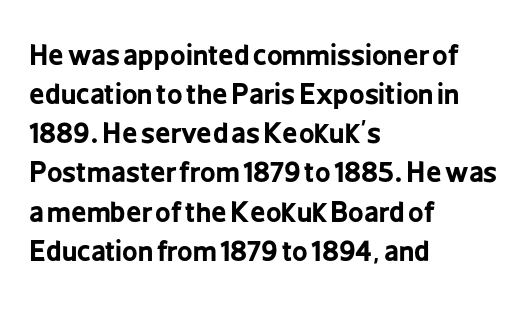
Q: Is the text bold? A: Yes.
Q: Is the text italic (slanted)? A: No, it is upright.
Q: Is the text underlined? A: No.
Q: How is the paragraph aligned? A: Left-aligned.
Q: Is the spacing between letters normal or unusually wide? A: Normal.
Q: Is the spacing between lines tight, normal or loose? A: Normal.
